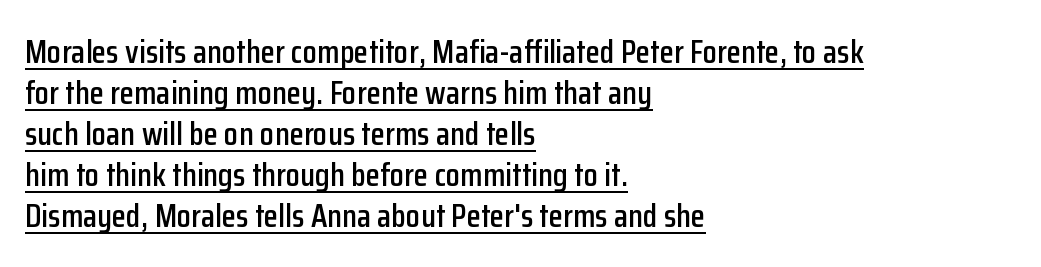
The image shows 33 px condensed sans-serif type, upright; set left-aligned, line spacing 1.24x, normal letter spacing, underlined; low stroke contrast and a medium x-height.
